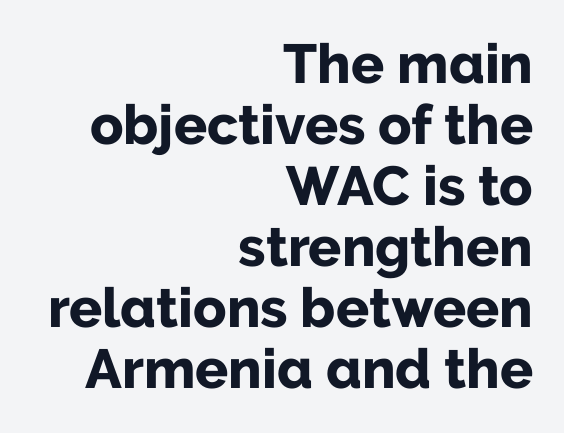
{"serif": "no", "italic": "no", "bold": "yes", "weight": "bold", "width": "normal", "stroke_contrast": "low", "x_height": "medium", "monospaced": "no", "underline": "no", "align": "right", "line_spacing": "tight", "line_spacing_ratio": 1.11, "letter_spacing": "normal", "letter_spacing_em": 0.0, "glyph_px": 55}
